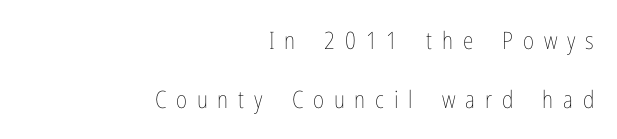
{"italic": "no", "bold": "no", "underline": "no", "align": "right", "line_spacing": "loose", "line_spacing_ratio": 2.44, "letter_spacing": "wide", "letter_spacing_em": 0.41, "glyph_px": 24}
